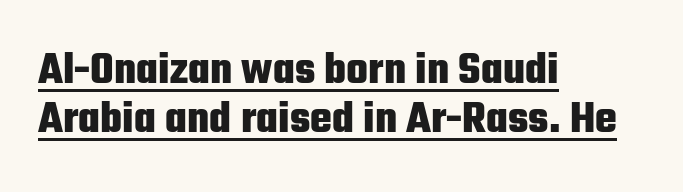
Q: Is the text bold? A: Yes.
Q: Is the text italic (slanted)? A: No, it is upright.
Q: Is the typeface a serif or a sans-serif typeface? A: Sans-serif.
Q: Is the text underlined? A: Yes.
Q: How is the paragraph aligned? A: Left-aligned.
Q: Is the spacing between letters normal or unusually wide? A: Normal.
Q: Is the spacing between lines tight, normal or loose? A: Tight.
Q: Width (condensed, normal, or wide)? A: Condensed.
Q: Stroke contrast? A: Low.
Q: x-height? A: Medium.
Q: Monospaced? A: No.
